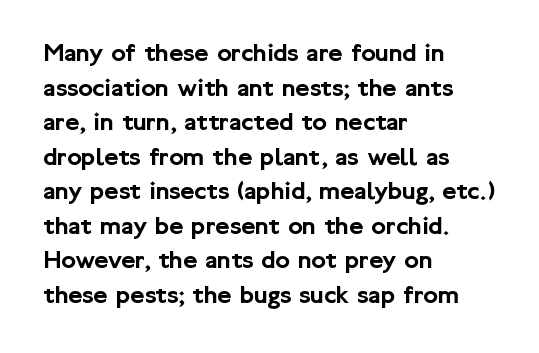
You could call the tracking neutral — neither tight nor loose. Interline gaps are of average width in this sample. The zone under the glyphs is completely vacant. A classic flush-left, rag-right setting is used for this passage. Style check: upright.
